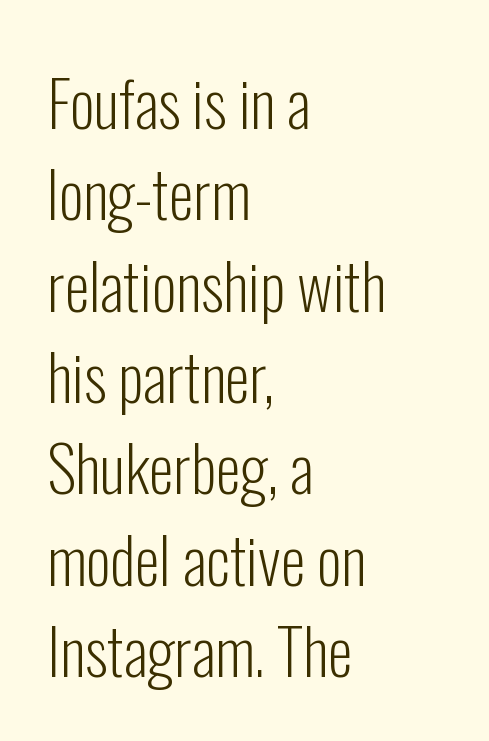
Q: Is the text bold? A: No.
Q: Is the text italic (slanted)? A: No, it is upright.
Q: Is the typeface a serif or a sans-serif typeface? A: Sans-serif.
Q: Is the text underlined? A: No.
Q: How is the paragraph aligned? A: Left-aligned.
Q: Is the spacing between letters normal or unusually wide? A: Normal.
Q: Is the spacing between lines tight, normal or loose? A: Normal.
Q: Width (condensed, normal, or wide)? A: Condensed.
Q: Stroke contrast? A: Low.
Q: x-height? A: Medium.
Q: Monospaced? A: No.
